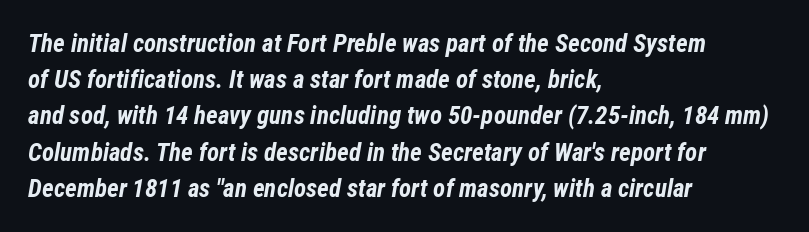
The image shows 25 px bold type, italic (leaning right); set left-aligned, normal line spacing (1.45x), normal letter spacing, not underlined.
